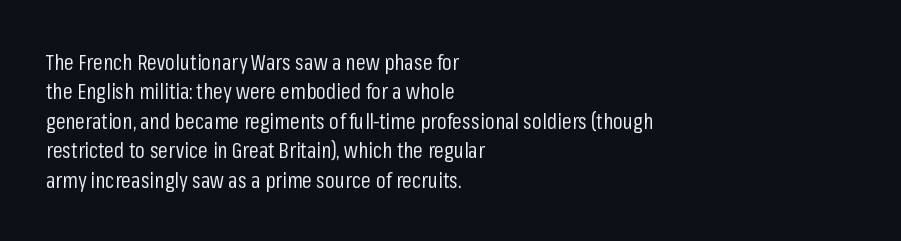
{"italic": "no", "bold": "no", "underline": "no", "align": "left", "line_spacing": "normal", "line_spacing_ratio": 1.34, "letter_spacing": "normal", "letter_spacing_em": 0.0, "glyph_px": 22}
